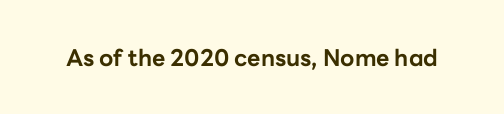
{"italic": "no", "bold": "yes", "underline": "no", "letter_spacing": "normal", "letter_spacing_em": 0.0, "glyph_px": 23}
